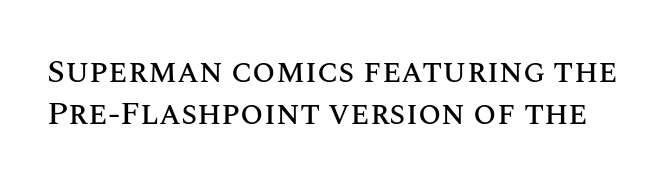
Q: Is the text italic (slanted)? A: No, it is upright.
Q: Is the text underlined? A: No.
Q: Is the spacing between letters normal or unusually wide? A: Normal.
Q: Is the spacing between lines tight, normal or loose? A: Normal.
Q: Width (condensed, normal, or wide)? A: Normal.
Q: Stroke contrast? A: Medium.
Q: x-height? A: Large.
Q: Monospaced? A: No.
